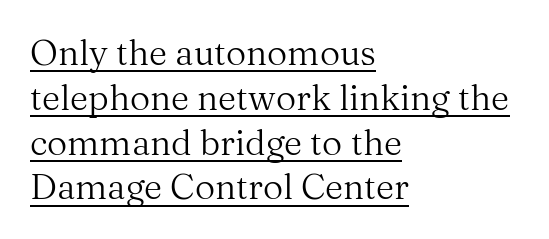
The image shows 35 px regular-weight serif type, upright; set left-aligned, normal line spacing (1.28x), normal letter spacing, underlined; medium stroke contrast and a medium x-height.
